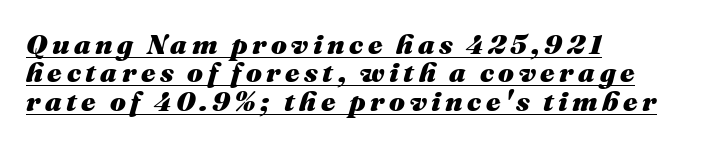
In terms of posture, this sample is oblique. Which margin do the lines hug? The left one — the right edge is uneven. The font is running at its bold setting. The rendering uses natural spacing where letterforms have individual widths. A baseline rule has been typeset under these characters.
